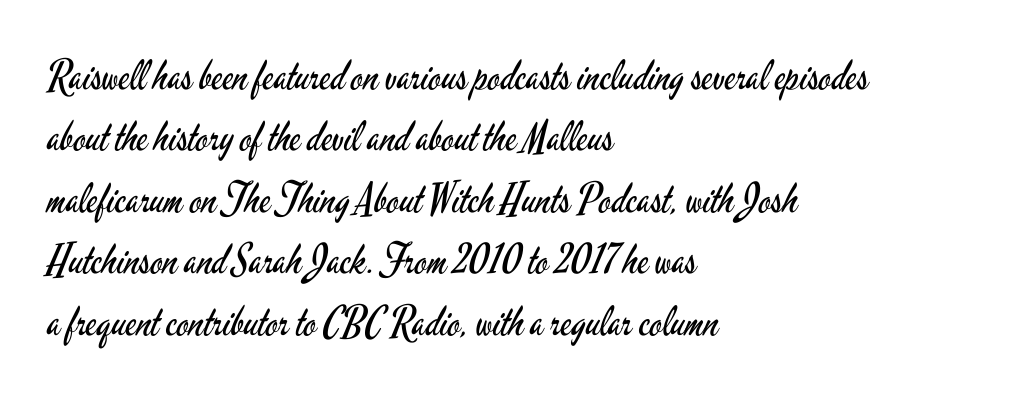
{"serif": "no", "bold": "no", "weight": "regular", "width": "condensed", "stroke_contrast": "low", "x_height": "small", "monospaced": "no", "underline": "no", "align": "left", "line_spacing": "normal", "line_spacing_ratio": 1.5, "letter_spacing": "normal", "letter_spacing_em": 0.0, "glyph_px": 41}
